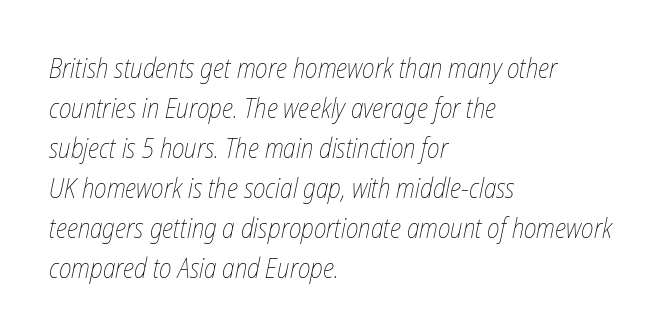
{"italic": "yes", "lean": "right", "slant_degrees": 12, "bold": "no", "underline": "no", "align": "left", "line_spacing": "normal", "line_spacing_ratio": 1.48, "letter_spacing": "normal", "letter_spacing_em": 0.0, "glyph_px": 27}
